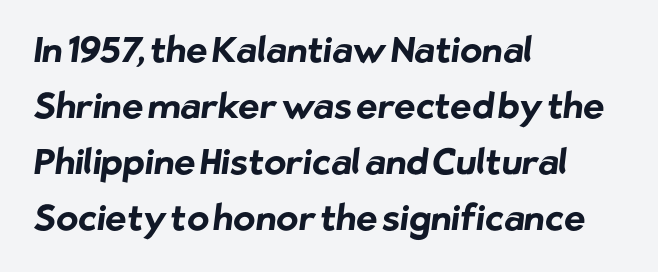
{"serif": "no", "bold": "yes", "weight": "bold", "width": "normal", "stroke_contrast": "low", "x_height": "medium", "monospaced": "no", "underline": "no", "align": "left", "line_spacing": "normal", "line_spacing_ratio": 1.56, "letter_spacing": "normal", "letter_spacing_em": 0.0, "glyph_px": 36}
